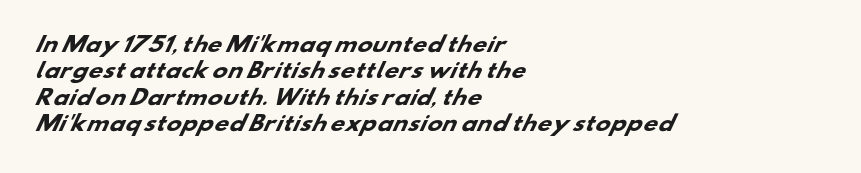
Q: Is the text bold? A: Yes.
Q: Is the text underlined? A: No.
Q: How is the paragraph aligned? A: Left-aligned.
Q: Is the spacing between letters normal or unusually wide? A: Normal.
Q: Is the spacing between lines tight, normal or loose? A: Normal.
